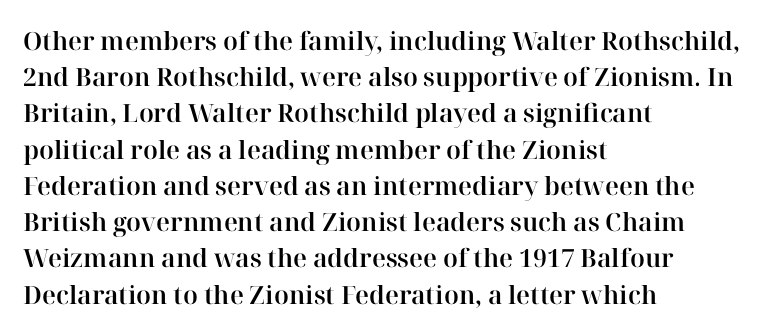
{"italic": "no", "underline": "no", "align": "left", "line_spacing": "normal", "line_spacing_ratio": 1.45, "letter_spacing": "normal", "letter_spacing_em": 0.0, "glyph_px": 25}
